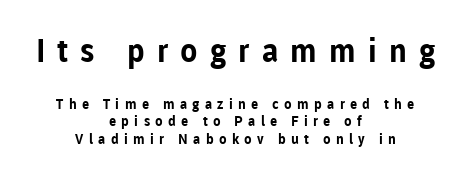
The image shows 32 px bold sans-serif type, upright; set centered, normal line spacing (1.25x), unusually wide letter spacing (+0.38 em), not underlined; the first (top) block is 2.29x larger; low stroke contrast and a medium x-height.
